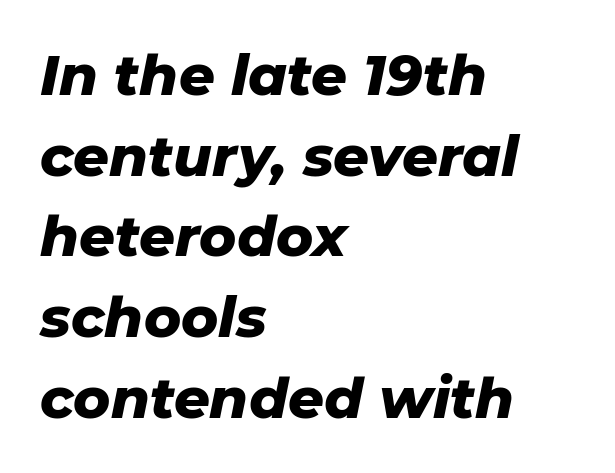
{"italic": "yes", "lean": "right", "slant_degrees": 11, "bold": "yes", "weight": "heavy", "width": "normal", "stroke_contrast": "low", "x_height": "medium", "monospaced": "no", "underline": "no", "align": "left", "line_spacing": "normal", "line_spacing_ratio": 1.44, "letter_spacing": "normal", "letter_spacing_em": 0.0, "glyph_px": 56}
